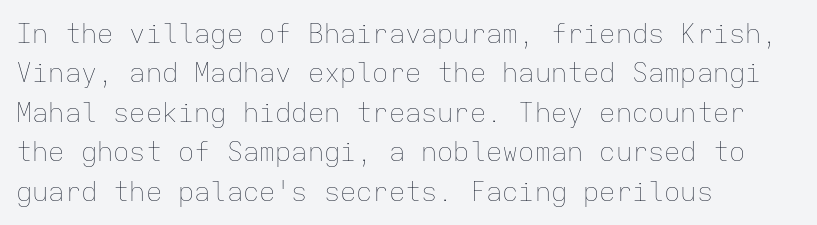
Q: Is the text bold? A: No.
Q: Is the text italic (slanted)? A: No, it is upright.
Q: Is the text underlined? A: No.
Q: How is the paragraph aligned? A: Left-aligned.
Q: Is the spacing between letters normal or unusually wide? A: Normal.
Q: Is the spacing between lines tight, normal or loose? A: Normal.
